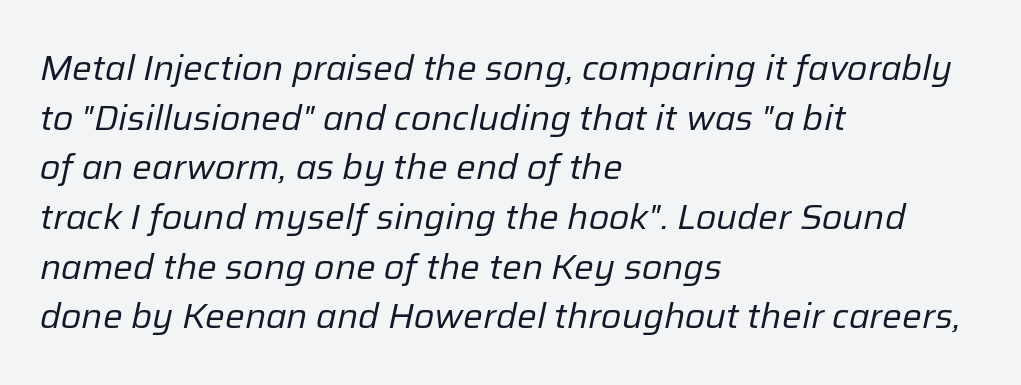
The image shows 35 px regular-weight type, italic (leaning right); set left-aligned, normal line spacing (1.42x), normal letter spacing, not underlined; low stroke contrast and a medium x-height.
